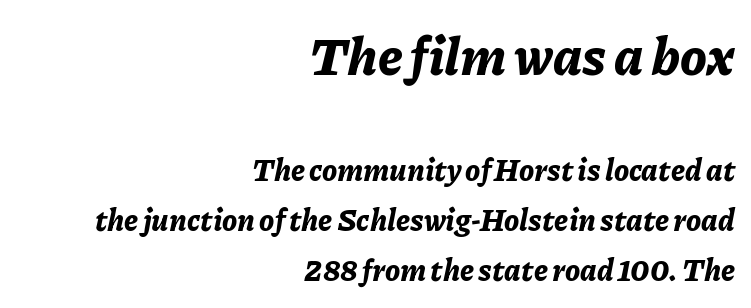
Successive baselines arrive at the customary interval. Slant detected: the letters are inclined. The paragraph has a hard right edge and a soft left edge. Every letter is thick-stroked: bold, no question. The passage shown is typed in a proportional face where columns would drift. The first block has been scaled up relative to the second.
